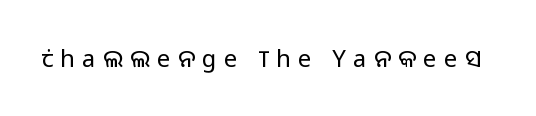
Q: Is the text bold? A: No.
Q: Is the text italic (slanted)? A: No, it is upright.
Q: Is the text underlined? A: No.
Q: Is the spacing between letters normal or unusually wide? A: Unusually wide.
